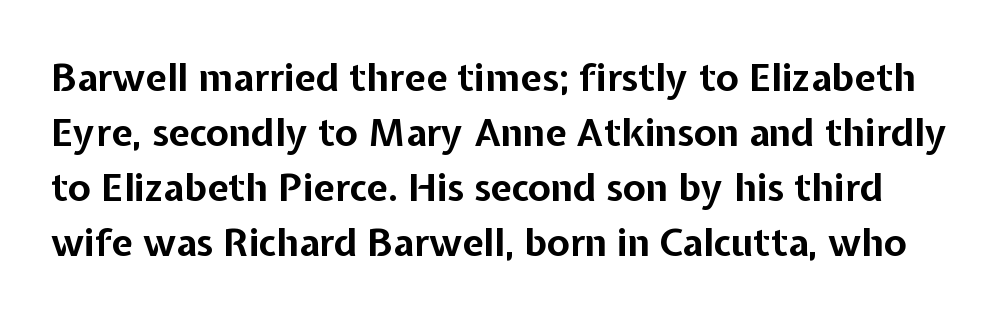
Q: Is the text bold? A: Yes.
Q: Is the text italic (slanted)? A: No, it is upright.
Q: Is the typeface a serif or a sans-serif typeface? A: Sans-serif.
Q: Is the text underlined? A: No.
Q: Is the spacing between letters normal or unusually wide? A: Normal.
Q: Is the spacing between lines tight, normal or loose? A: Normal.
Q: Width (condensed, normal, or wide)? A: Normal.
Q: Stroke contrast? A: Low.
Q: x-height? A: Medium.
Q: Monospaced? A: No.
